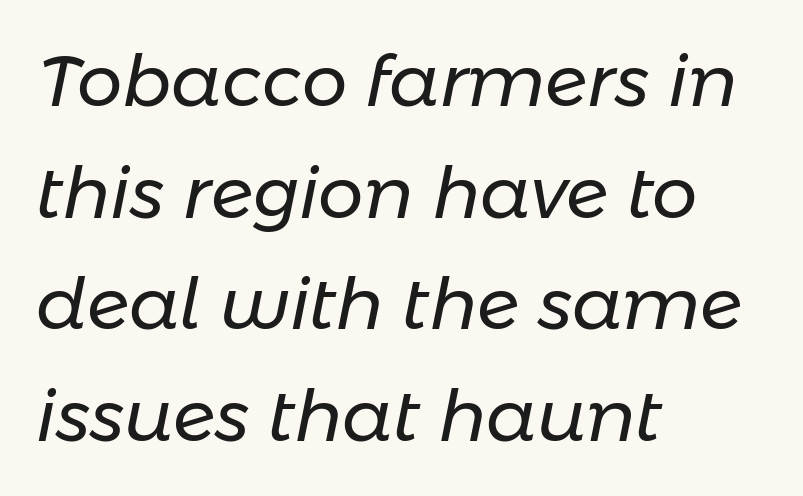
Q: Is the text bold? A: No.
Q: Is the text italic (slanted)? A: Yes, it leans right by about 11 degrees.
Q: Is the text underlined? A: No.
Q: How is the paragraph aligned? A: Left-aligned.
Q: Is the spacing between letters normal or unusually wide? A: Normal.
Q: Is the spacing between lines tight, normal or loose? A: Normal.
Q: Width (condensed, normal, or wide)? A: Normal.
Q: Stroke contrast? A: Low.
Q: x-height? A: Medium.
Q: Monospaced? A: No.
